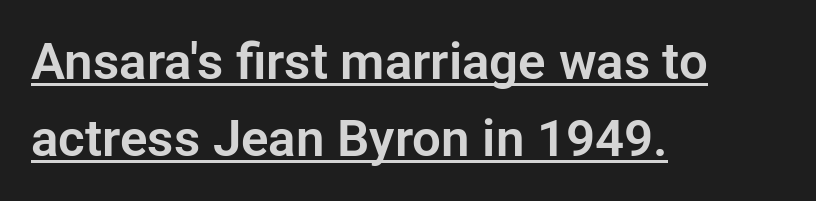
{"serif": "no", "italic": "no", "width": "normal", "stroke_contrast": "low", "x_height": "medium", "monospaced": "no", "underline": "yes", "align": "left", "line_spacing": "normal", "line_spacing_ratio": 1.51, "letter_spacing": "normal", "letter_spacing_em": 0.0, "glyph_px": 51}
